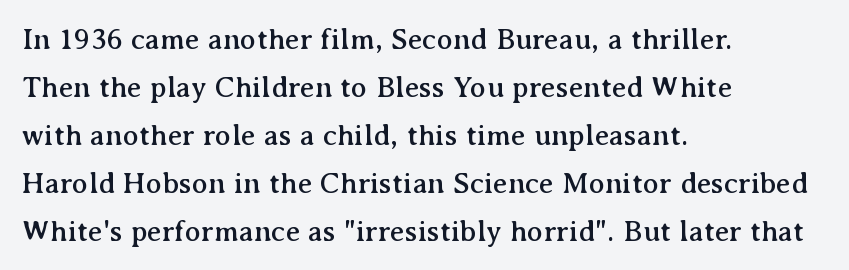
The image shows 30 px serif type, upright; set left-aligned, normal line spacing (1.6x), normal letter spacing, not underlined; medium stroke contrast and a medium x-height.
